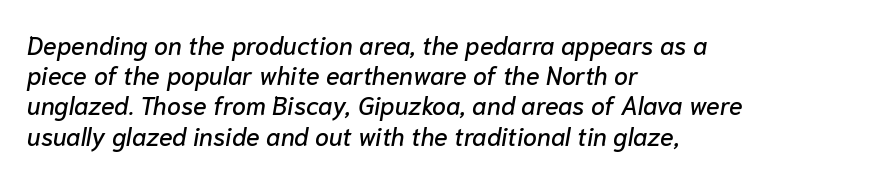
Q: Is the text italic (slanted)? A: Yes, it leans right by about 10 degrees.
Q: Is the text underlined? A: No.
Q: How is the paragraph aligned? A: Left-aligned.
Q: Is the spacing between letters normal or unusually wide? A: Normal.
